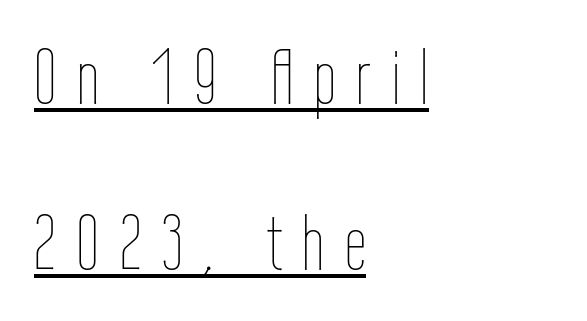
{"italic": "no", "bold": "no", "weight": "thin", "width": "condensed", "stroke_contrast": "low", "x_height": "medium", "monospaced": "no", "underline": "yes", "align": "left", "line_spacing": "loose", "line_spacing_ratio": 2.16, "letter_spacing": "wide", "letter_spacing_em": 0.27, "glyph_px": 77}
